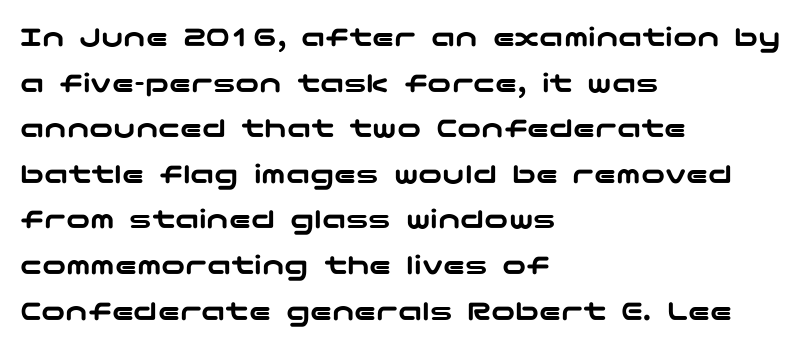
The image shows 30 px wide sans-serif type, upright; set left-aligned, normal line spacing (1.52x), normal letter spacing, not underlined; low stroke contrast and a medium x-height.
